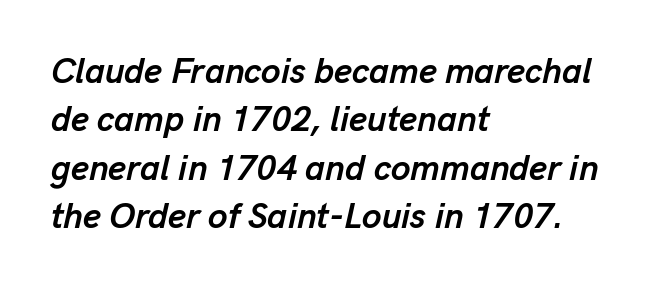
These lines are rendered in a variable-pitch font. The passage shown has conventional tracking throughout. When letters slant like this, we call the style italic. The compositor pushed each line to the left boundary.
